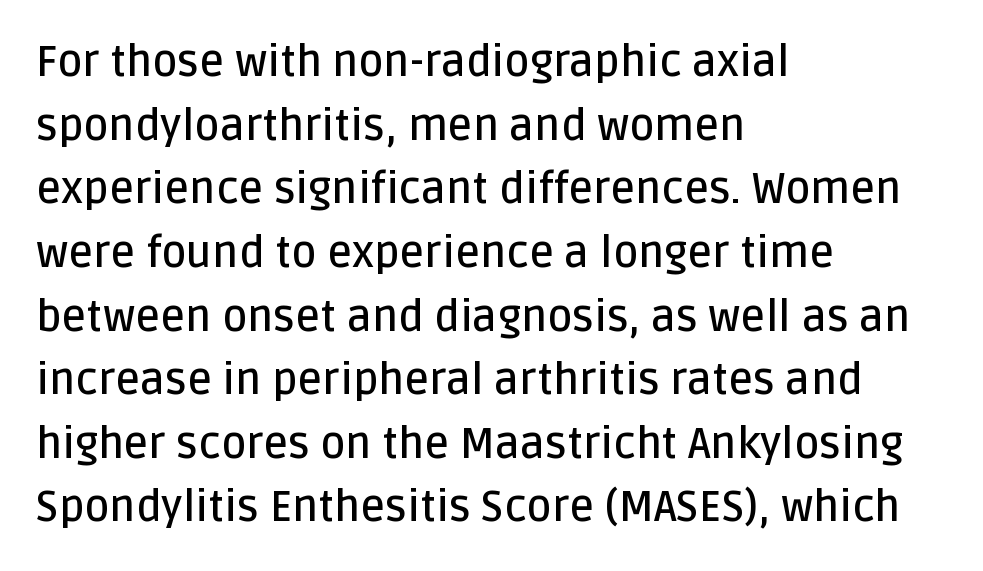
Q: Is the text bold? A: Semi-bold.
Q: Is the text italic (slanted)? A: No, it is upright.
Q: Is the typeface a serif or a sans-serif typeface? A: Sans-serif.
Q: Is the text underlined? A: No.
Q: How is the paragraph aligned? A: Left-aligned.
Q: Is the spacing between letters normal or unusually wide? A: Normal.
Q: Is the spacing between lines tight, normal or loose? A: Normal.
Q: Width (condensed, normal, or wide)? A: Normal.
Q: Stroke contrast? A: Low.
Q: x-height? A: Large.
Q: Monospaced? A: No.
